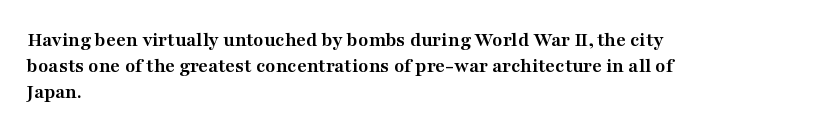
{"italic": "no", "bold": "yes", "underline": "no", "align": "left", "line_spacing_ratio": 1.23, "letter_spacing": "normal", "letter_spacing_em": 0.0, "glyph_px": 21}
